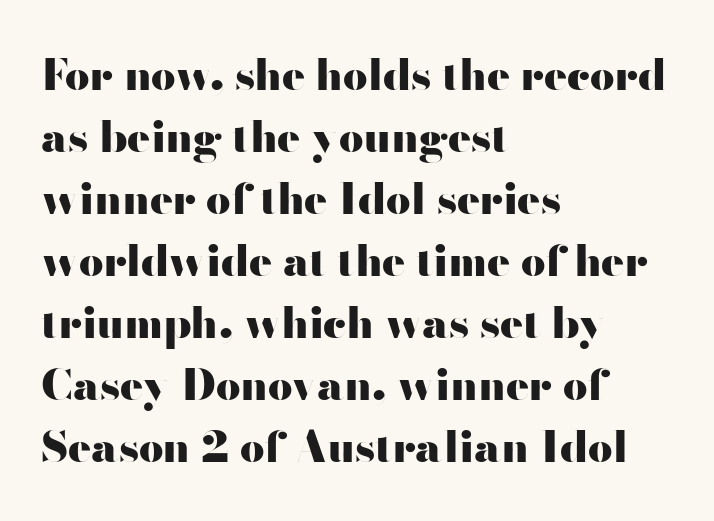
The image shows 43 px heavy, wide type, upright; set left-aligned, normal line spacing (1.44x), normal letter spacing, not underlined; high stroke contrast and a small x-height.
